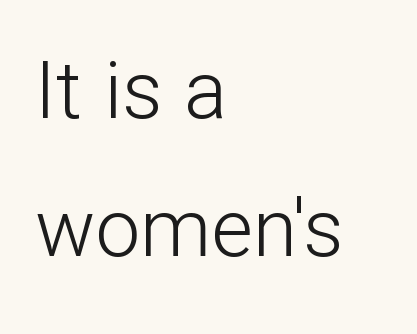
{"serif": "no", "italic": "no", "bold": "no", "weight": "light", "width": "normal", "stroke_contrast": "low", "x_height": "medium", "monospaced": "no", "underline": "no", "align": "left", "line_spacing_ratio": 1.72, "letter_spacing": "normal", "letter_spacing_em": 0.0, "glyph_px": 80}
